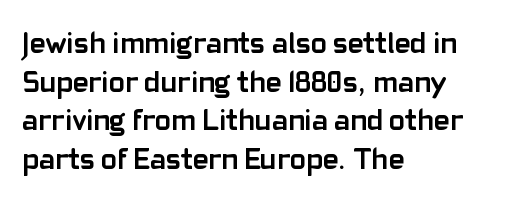
The image shows 30 px semibold sans-serif type, upright; set left-aligned, normal line spacing (1.29x), normal letter spacing, not underlined; low stroke contrast and a medium x-height.
